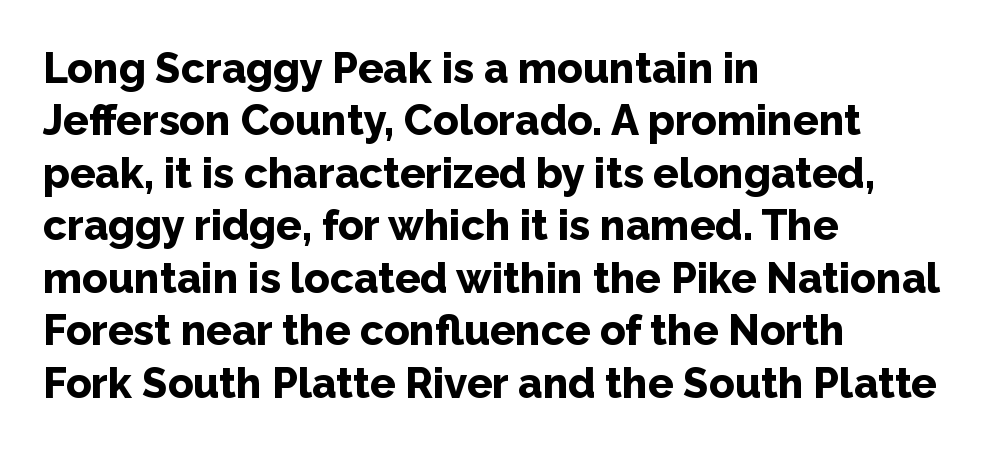
{"serif": "no", "italic": "no", "bold": "yes", "weight": "bold", "width": "normal", "stroke_contrast": "low", "x_height": "medium", "monospaced": "no", "underline": "no", "align": "left", "line_spacing": "normal", "line_spacing_ratio": 1.25, "letter_spacing": "normal", "letter_spacing_em": 0.0, "glyph_px": 42}
